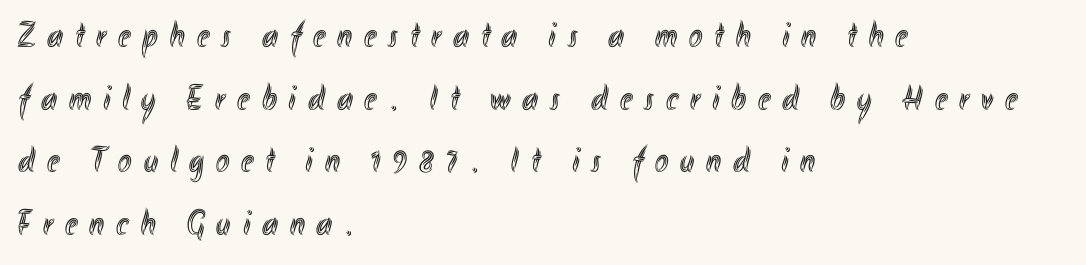
The image shows 36 px condensed type; set left-aligned, line spacing 1.74x, unusually wide letter spacing (+0.33 em), not underlined; a small x-height.
